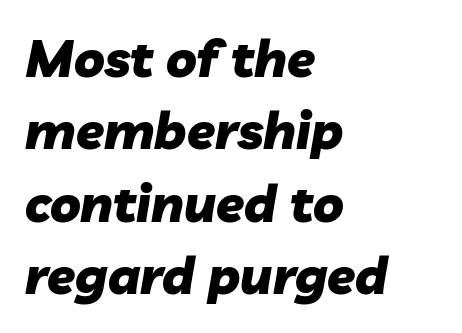
Q: Is the text bold? A: Yes.
Q: Is the text italic (slanted)? A: Yes, it leans right by about 10 degrees.
Q: Is the text underlined? A: No.
Q: How is the paragraph aligned? A: Left-aligned.
Q: Is the spacing between letters normal or unusually wide? A: Normal.
Q: Is the spacing between lines tight, normal or loose? A: Normal.
Q: Width (condensed, normal, or wide)? A: Normal.
Q: Stroke contrast? A: Low.
Q: x-height? A: Medium.
Q: Monospaced? A: No.
